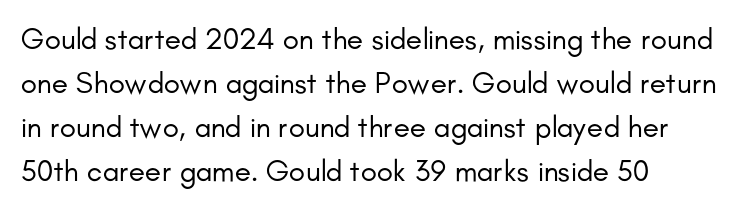
{"serif": "no", "italic": "no", "bold": "no", "weight": "regular", "width": "normal", "stroke_contrast": "low", "x_height": "small", "monospaced": "no", "underline": "no", "line_spacing": "normal", "line_spacing_ratio": 1.47, "letter_spacing": "normal", "letter_spacing_em": 0.0, "glyph_px": 30}
